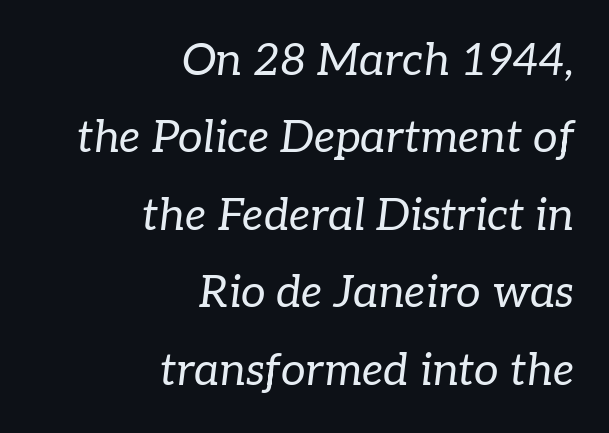
Q: Is the text bold? A: No.
Q: Is the text italic (slanted)? A: Yes, it leans right by about 7 degrees.
Q: Is the typeface a serif or a sans-serif typeface? A: Serif.
Q: Is the text underlined? A: No.
Q: How is the paragraph aligned? A: Right-aligned.
Q: Is the spacing between letters normal or unusually wide? A: Normal.
Q: Width (condensed, normal, or wide)? A: Normal.
Q: Stroke contrast? A: Low.
Q: x-height? A: Medium.
Q: Monospaced? A: No.
